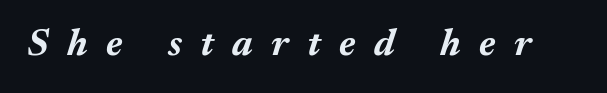
Q: Is the text bold? A: Yes.
Q: Is the text italic (slanted)? A: Yes, it leans right by about 17 degrees.
Q: Is the text underlined? A: No.
Q: Is the spacing between letters normal or unusually wide? A: Unusually wide.
Q: Width (condensed, normal, or wide)? A: Normal.
Q: Stroke contrast? A: Medium.
Q: x-height? A: Medium.
Q: Monospaced? A: No.
